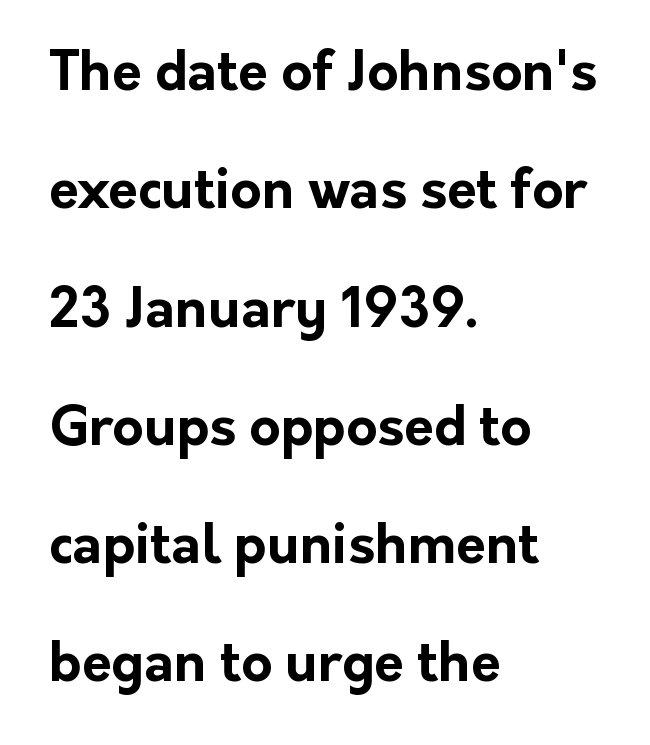
{"serif": "no", "italic": "no", "bold": "yes", "weight": "bold", "width": "normal", "stroke_contrast": "low", "x_height": "medium", "monospaced": "no", "underline": "no", "align": "left", "line_spacing": "loose", "line_spacing_ratio": 2.19, "letter_spacing": "normal", "letter_spacing_em": 0.0, "glyph_px": 54}
